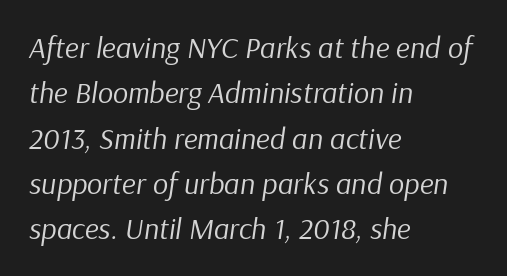
Q: Is the text bold? A: No.
Q: Is the text italic (slanted)? A: Yes, it leans right by about 9 degrees.
Q: Is the text underlined? A: No.
Q: How is the paragraph aligned? A: Left-aligned.
Q: Is the spacing between letters normal or unusually wide? A: Normal.
Q: Is the spacing between lines tight, normal or loose? A: Normal.
Q: Width (condensed, normal, or wide)? A: Normal.
Q: Stroke contrast? A: Low.
Q: x-height? A: Medium.
Q: Monospaced? A: No.
